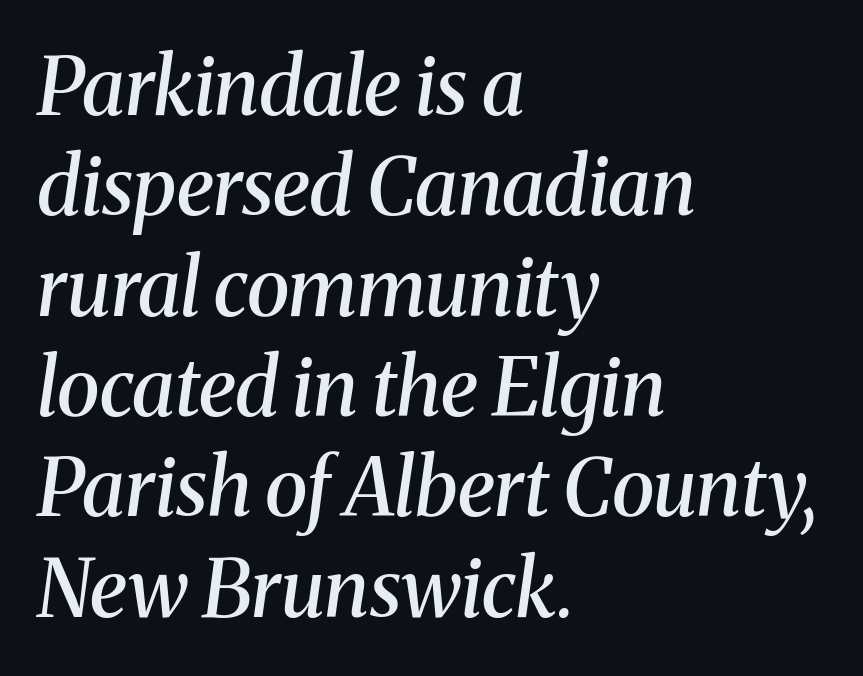
{"serif": "yes", "italic": "yes", "lean": "right", "slant_degrees": 8, "bold": "semi", "weight": "semibold", "width": "normal", "stroke_contrast": "medium", "x_height": "medium", "monospaced": "no", "underline": "no", "align": "left", "line_spacing": "normal", "line_spacing_ratio": 1.27, "letter_spacing": "normal", "letter_spacing_em": 0.0, "glyph_px": 79}
